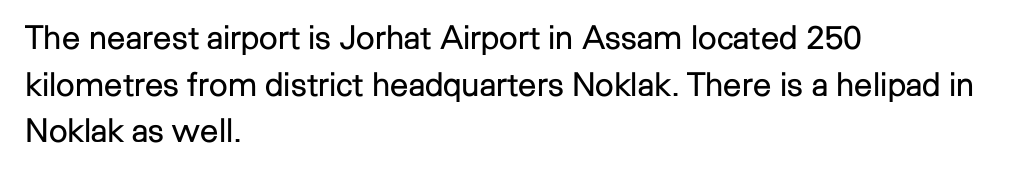
The face used here is rendered with its standard letterfit. This is not heavy type; no bold has been used. Underlining? Definitely not there. Vertically, the passage feels balanced, rows spaced as you'd expect. Think of a printed novel: that variable character pitch is what you see here. This sample uses an upright cut, with every glyph sitting square on the baseline.
